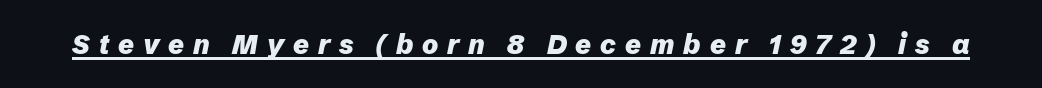
{"italic": "yes", "lean": "right", "slant_degrees": 12, "bold": "yes", "underline": "yes", "letter_spacing": "wide", "letter_spacing_em": 0.33, "glyph_px": 27}
